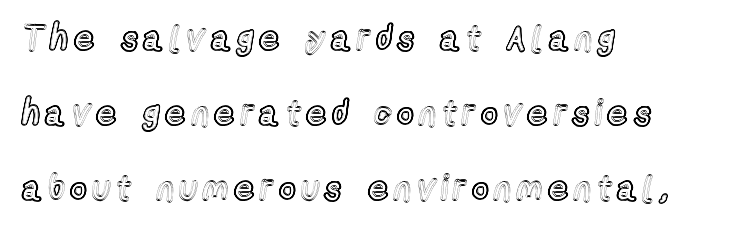
{"width": "condensed", "x_height": "medium", "monospaced": "no", "underline": "no", "align": "left", "line_spacing": "loose", "line_spacing_ratio": 2.14, "glyph_px": 35}
